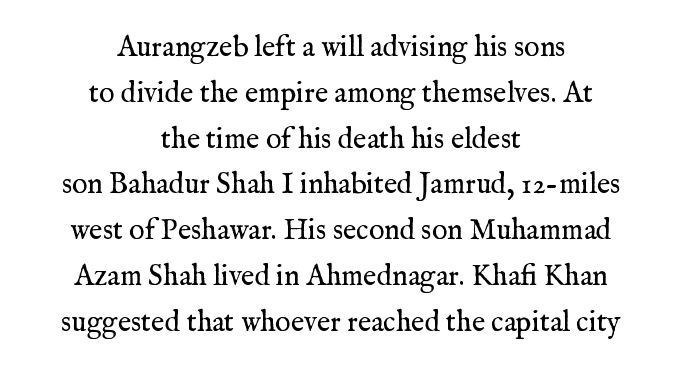
The image shows 29 px regular-weight serif type, upright; set centered, normal line spacing (1.58x), normal letter spacing, not underlined; medium stroke contrast and a medium x-height.
